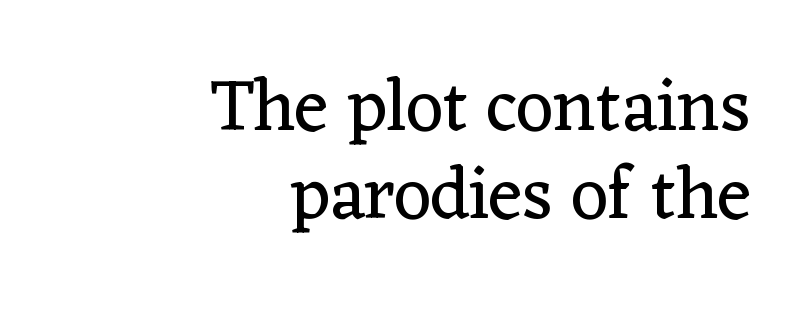
The area under the type is left untouched. Little horizontal feet cap the strokes, marking this as serif type. Upright lettering throughout. The type is set solid horizontally, with unmodified tracking. This rendering uses right alignment, leaving the left contour irregular.
